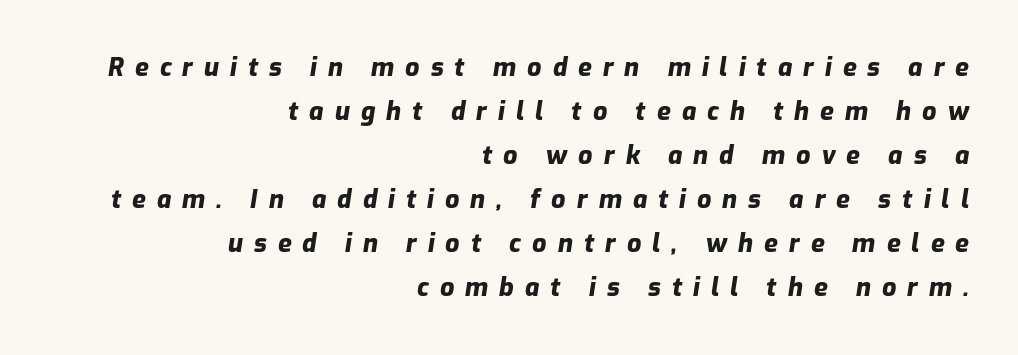
The image shows 25 px bold type, italic (leaning right); set right-aligned, line spacing 1.76x, unusually wide letter spacing (+0.44 em), not underlined.
